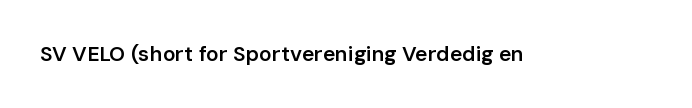
The image shows 21 px text type, upright; set normal letter spacing, not underlined.
